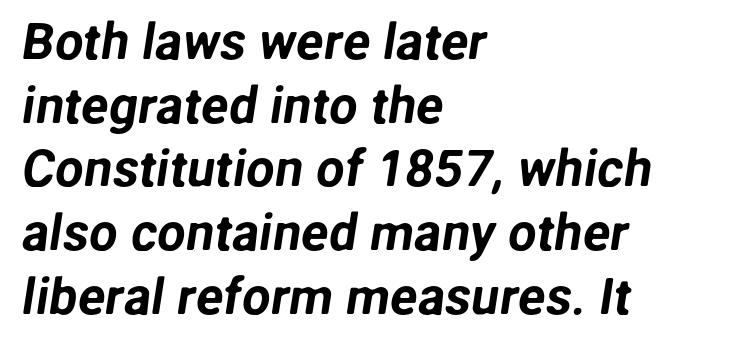
The image shows 51 px sans-serif type; set left-aligned, normal line spacing (1.25x), normal letter spacing, not underlined; low stroke contrast and a medium x-height.
